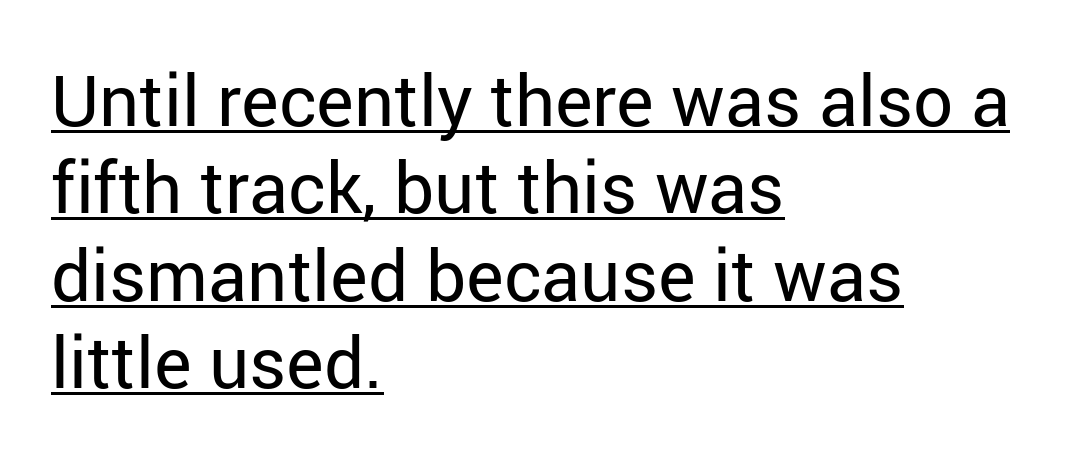
Line starts are locked; line ends wander. This rendering employs a face without finishing strokes, i.e., a sans-serif. Stem width sits at or under what a default text font uses. Style check: upright. Note the varied advance widths — an 'i' is clearly narrower than an 'm'.
